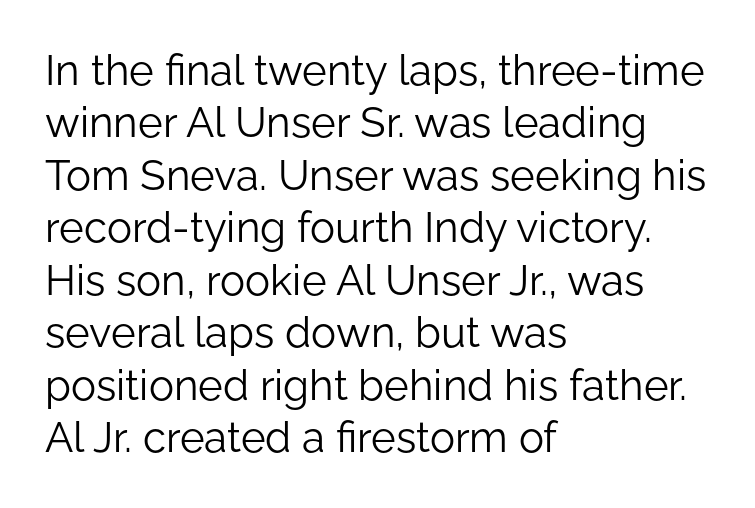
Look at the tracking — it's just the regular setting, nothing added. Each stroke keeps to a modest, everyday thickness or less. The baseline area is clear. A typesetter would call this proportional, since set widths differ per character. The vertical gap from one line to the next is medium. The rendering shows plain stroke endings on the letterforms — a sans-serif design.
